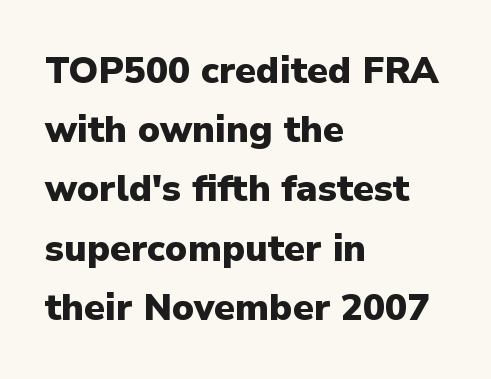
{"serif": "no", "italic": "no", "bold": "yes", "weight": "heavy", "width": "normal", "stroke_contrast": "low", "x_height": "medium", "monospaced": "no", "underline": "no", "align": "left", "line_spacing": "normal", "line_spacing_ratio": 1.6, "letter_spacing": "normal", "letter_spacing_em": 0.0, "glyph_px": 37}
